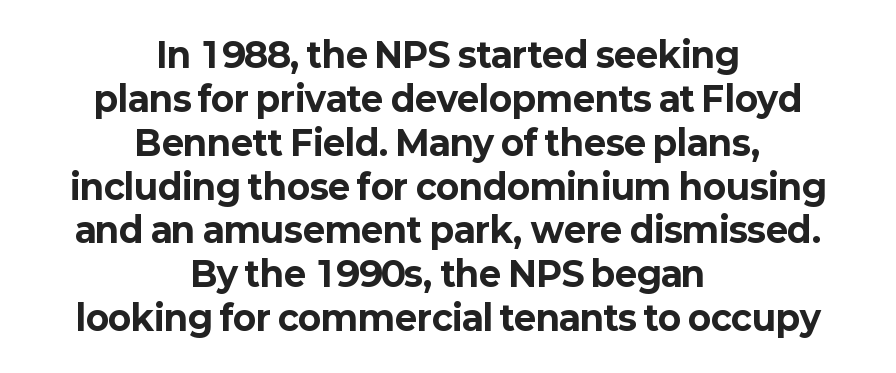
The image shows 34 px bold sans-serif type, upright; set centered, normal line spacing (1.29x), normal letter spacing, not underlined; low stroke contrast and a medium x-height.
